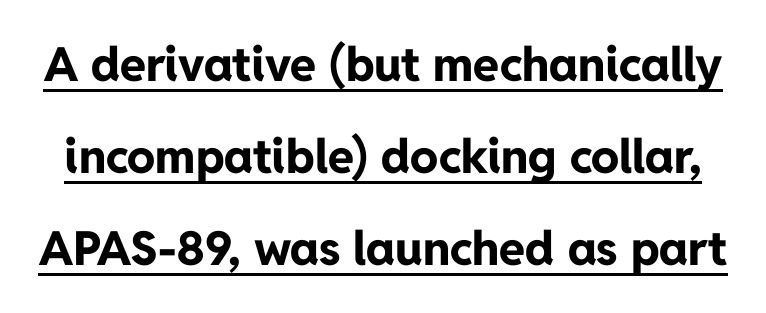
The type sits square on the baseline with zero lean. Is the letter spacing exaggerated? No — it looks like the ordinary default. The letters are bold, with thick, heavy strokes. Grotesque or geometric, the face here clearly has no serifs. A rule runs beneath these lines of type.
